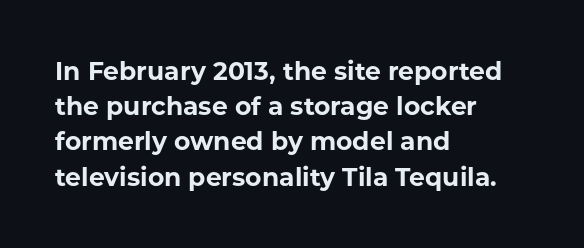
{"italic": "no", "bold": "yes", "underline": "no", "align": "left", "line_spacing": "normal", "line_spacing_ratio": 1.41, "letter_spacing": "normal", "letter_spacing_em": 0.0, "glyph_px": 25}
